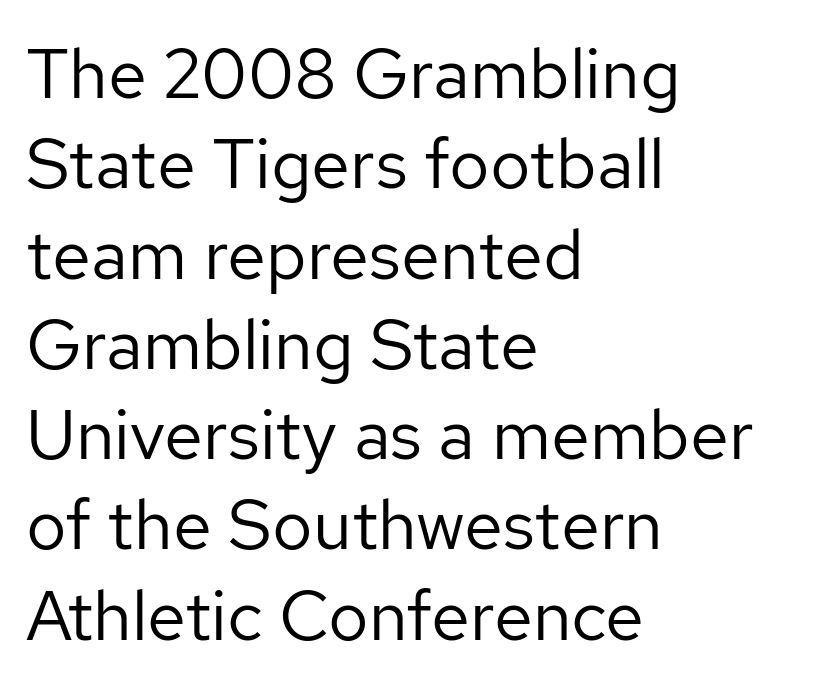
Q: Is the text bold? A: No.
Q: Is the text italic (slanted)? A: No, it is upright.
Q: Is the typeface a serif or a sans-serif typeface? A: Sans-serif.
Q: Is the text underlined? A: No.
Q: How is the paragraph aligned? A: Left-aligned.
Q: Is the spacing between letters normal or unusually wide? A: Normal.
Q: Is the spacing between lines tight, normal or loose? A: Normal.
Q: Width (condensed, normal, or wide)? A: Normal.
Q: Stroke contrast? A: Low.
Q: x-height? A: Medium.
Q: Monospaced? A: No.
